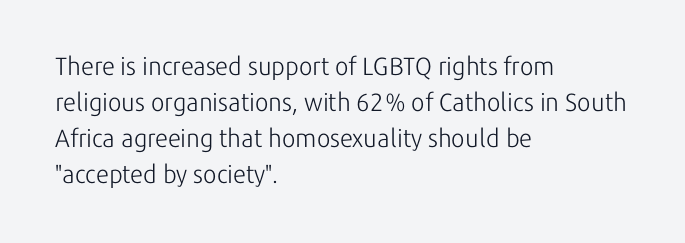
{"italic": "no", "bold": "no", "underline": "no", "align": "left", "line_spacing": "normal", "line_spacing_ratio": 1.44, "letter_spacing": "normal", "letter_spacing_em": 0.0, "glyph_px": 25}
